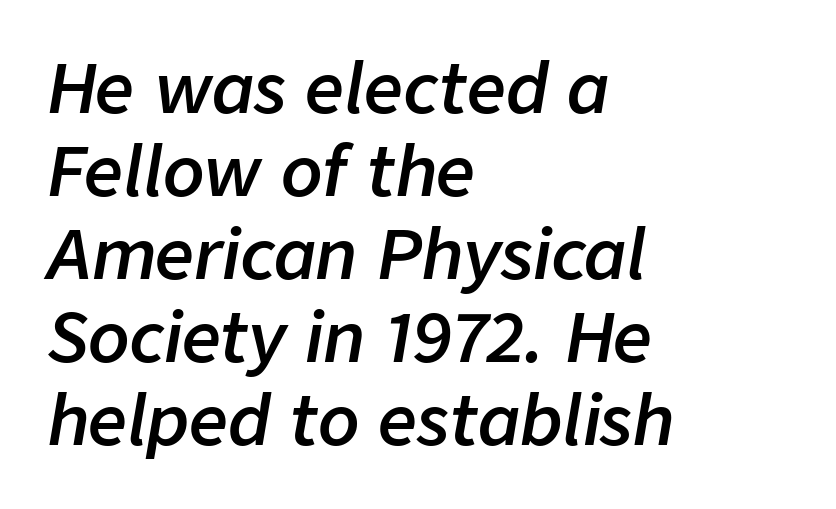
Q: Is the text bold? A: Semi-bold.
Q: Is the text italic (slanted)? A: Yes, it leans right by about 9 degrees.
Q: Is the text underlined? A: No.
Q: How is the paragraph aligned? A: Left-aligned.
Q: Is the spacing between letters normal or unusually wide? A: Normal.
Q: Width (condensed, normal, or wide)? A: Normal.
Q: Stroke contrast? A: Low.
Q: x-height? A: Medium.
Q: Monospaced? A: No.
